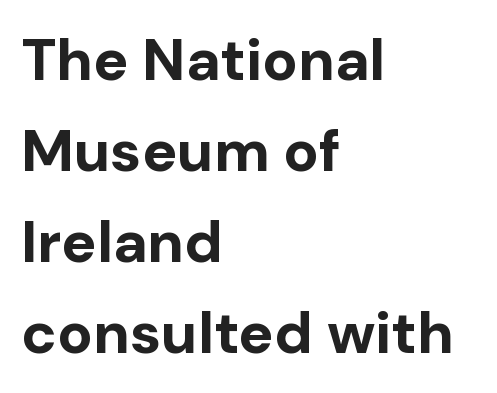
The image shows 59 px bold sans-serif type, upright; set left-aligned, normal line spacing (1.54x), normal letter spacing, not underlined; low stroke contrast and a medium x-height.
